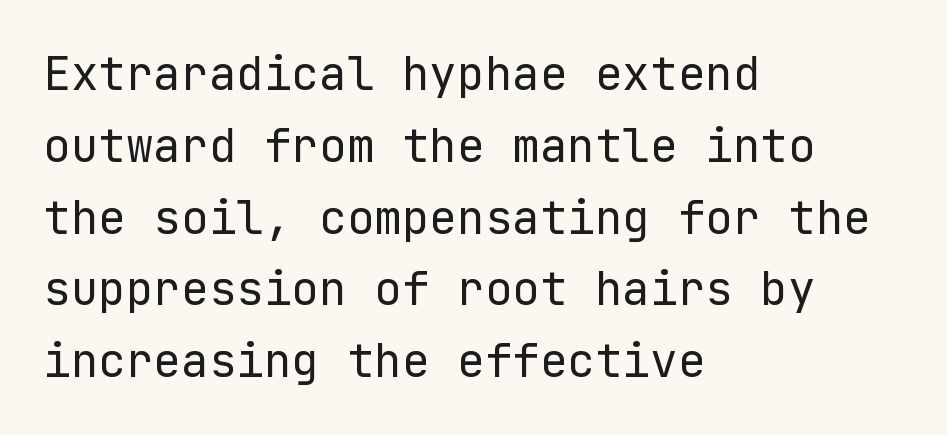
The lines in this sample share a left origin and differ only in where they stop. Check under the words: just untouched page. The specimen reads as upright at a glance. Does the leading feel generous? No, just average.
